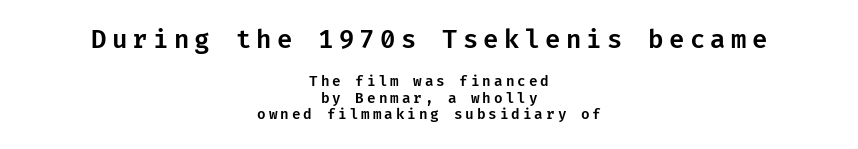
Compared with a flush-left layout, this one balances lines on the center instead. Letter spacing: wide. Quick note: underline off. This sample uses an upright cut, with every glyph sitting square on the baseline. Compare the two chunks: the upper has the greater cap height.
